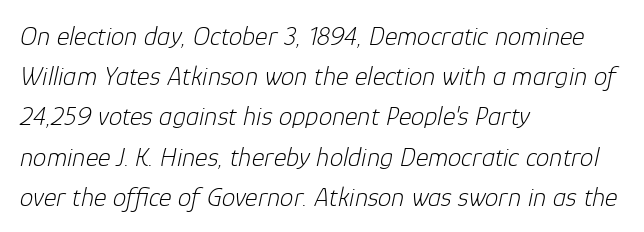
Q: Is the text bold? A: No.
Q: Is the text italic (slanted)? A: Yes, it leans right by about 12 degrees.
Q: Is the text underlined? A: No.
Q: How is the paragraph aligned? A: Left-aligned.
Q: Is the spacing between letters normal or unusually wide? A: Normal.
Q: Is the spacing between lines tight, normal or loose? A: Normal.
